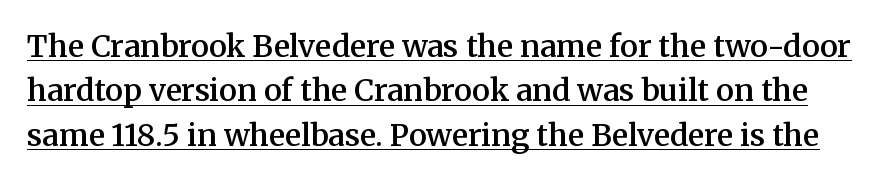
Q: Is the text bold? A: Semi-bold.
Q: Is the text italic (slanted)? A: No, it is upright.
Q: Is the typeface a serif or a sans-serif typeface? A: Serif.
Q: Is the text underlined? A: Yes.
Q: Is the spacing between letters normal or unusually wide? A: Normal.
Q: Is the spacing between lines tight, normal or loose? A: Normal.
Q: Width (condensed, normal, or wide)? A: Normal.
Q: Stroke contrast? A: Medium.
Q: x-height? A: Medium.
Q: Monospaced? A: No.
